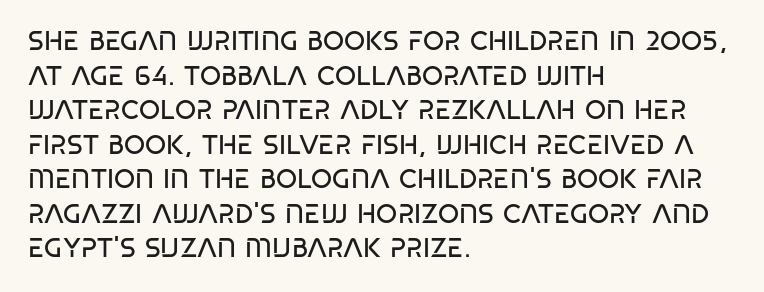
{"italic": "no", "bold": "no", "underline": "no", "align": "left", "line_spacing": "normal", "line_spacing_ratio": 1.28, "letter_spacing": "normal", "letter_spacing_em": 0.0, "glyph_px": 27}
